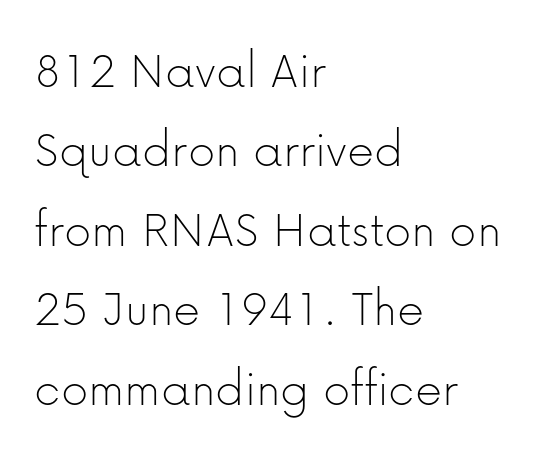
{"serif": "no", "italic": "no", "bold": "no", "weight": "thin", "width": "normal", "stroke_contrast": "low", "x_height": "medium", "monospaced": "no", "underline": "no", "align": "left", "line_spacing": "normal", "line_spacing_ratio": 1.5, "letter_spacing": "normal", "letter_spacing_em": 0.0, "glyph_px": 53}
